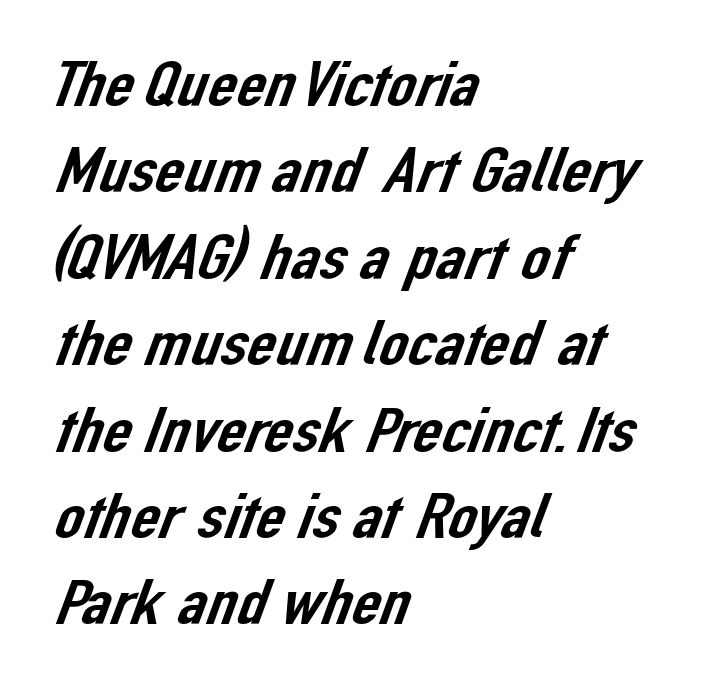
The image shows 64 px sans-serif type; set left-aligned, normal line spacing (1.35x), normal letter spacing, not underlined; low stroke contrast and a medium x-height.
